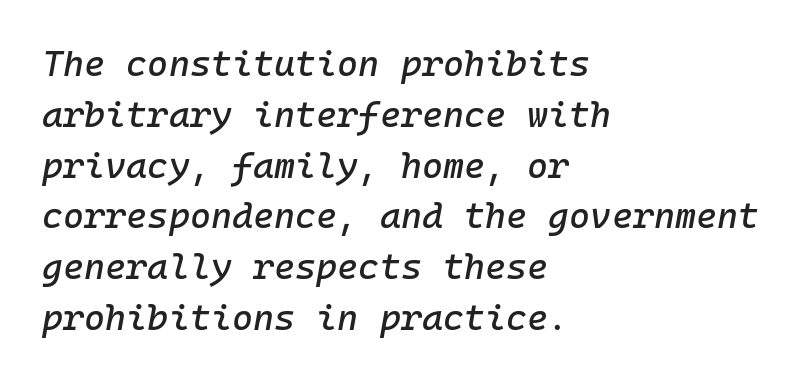
Q: Is the text italic (slanted)? A: Yes, it leans right by about 10 degrees.
Q: Is the text underlined? A: No.
Q: How is the paragraph aligned? A: Left-aligned.
Q: Is the spacing between letters normal or unusually wide? A: Normal.
Q: Is the spacing between lines tight, normal or loose? A: Normal.
Q: Width (condensed, normal, or wide)? A: Normal.
Q: Stroke contrast? A: Low.
Q: x-height? A: Medium.
Q: Monospaced? A: Yes.
